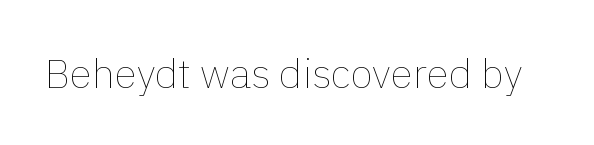
The image shows 41 px thin type, upright; set normal letter spacing, not underlined; a medium x-height.
